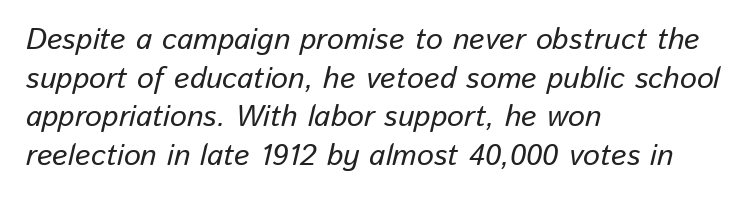
Each letter keeps its own natural width here, so spacing adapts to shape. In CSS terms this would be text-align: left. The specimen reads as italic at a glance. The face used here is rendered with its standard letterfit.
